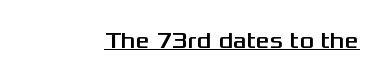
Compared with typical body copy, the letter spacing here is the same. Honestly, the underline is the first thing you notice here. No italicization has been applied; the sample stays upright.
